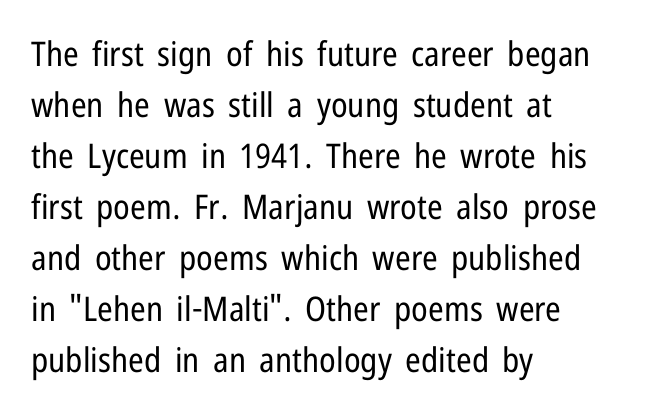
Compared with typical paragraphs, the rows here are spaced about the same. The strokes carry an ordinary text weight at most. Vertical strokes here are truly vertical. The typeface chosen for these lines omits serifs. Underlining? Definitely not there. The letters advance in unequal steps, a hallmark of proportional type.
